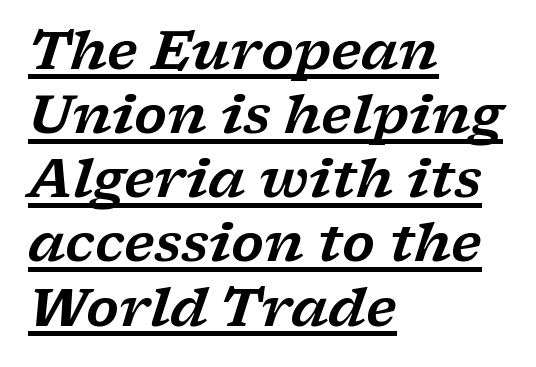
Q: Is the text italic (slanted)? A: Yes, it leans right by about 17 degrees.
Q: Is the typeface a serif or a sans-serif typeface? A: Serif.
Q: Is the text underlined? A: Yes.
Q: How is the paragraph aligned? A: Left-aligned.
Q: Is the spacing between letters normal or unusually wide? A: Normal.
Q: Width (condensed, normal, or wide)? A: Wide.
Q: Stroke contrast? A: Low.
Q: x-height? A: Medium.
Q: Monospaced? A: No.
